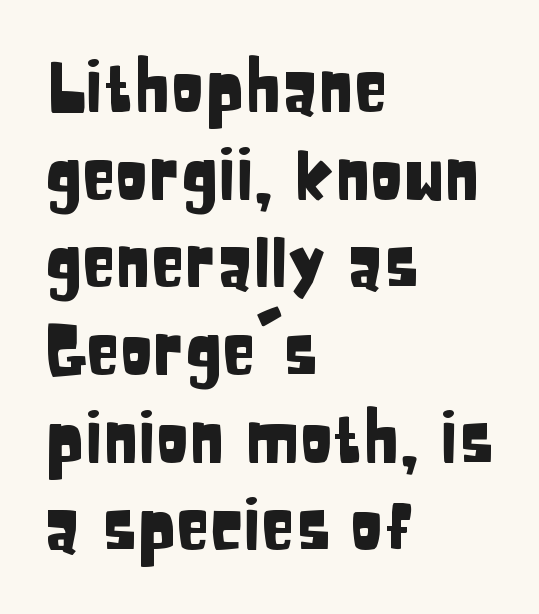
The passage shown has conventional tracking throughout. The line-height multiplier appears to be the usual default. Check where the strokes stop: nothing finishes them off — pure sans. The lines are quadded left. Here the designer chose a conventional face with non-uniform glyph widths. Nope, not italic — everything's standing straight.
